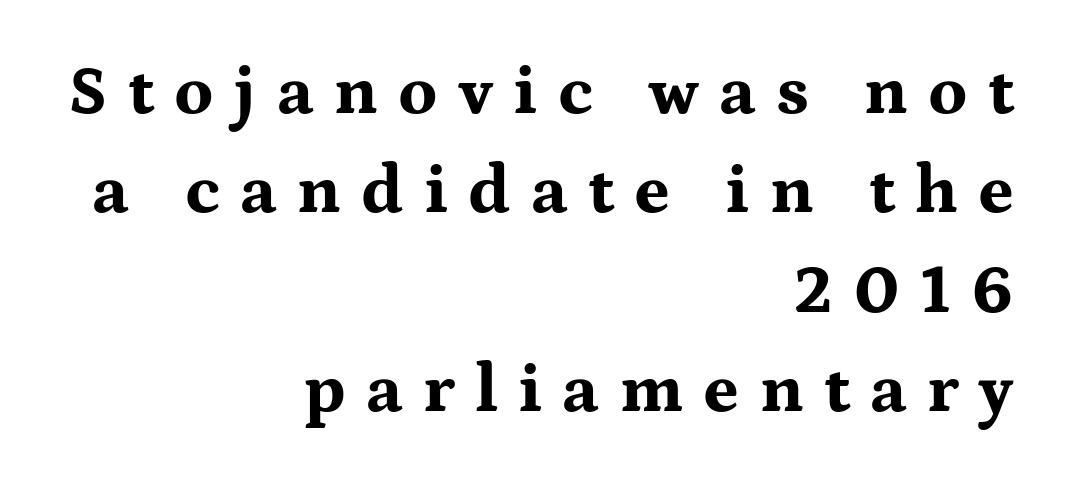
Successive baselines arrive at the customary interval. The rendering uses natural spacing where letterforms have individual widths. The compositor pushed each line to the right boundary. Honestly, the letter spacing is so wide it's the main thing you notice. Vertical strokes here are truly vertical. Has an underline been added? It has not.
